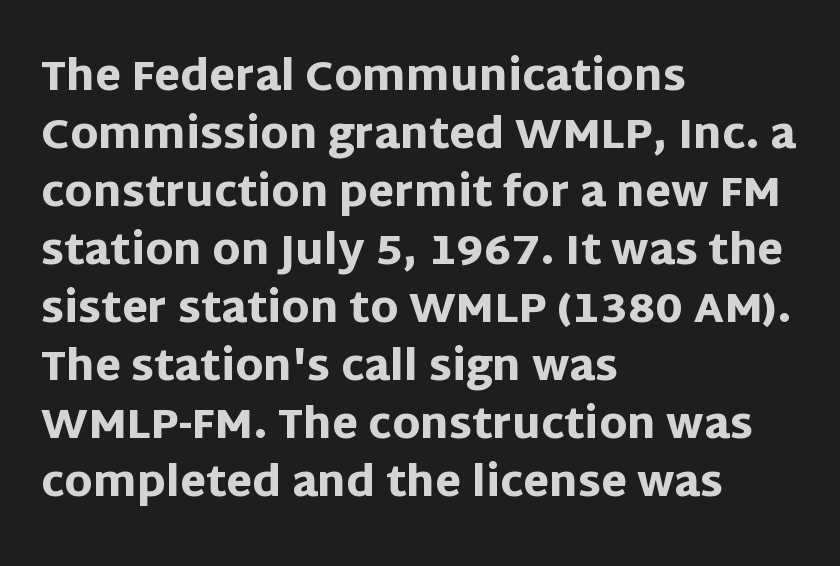
{"serif": "no", "italic": "no", "bold": "yes", "weight": "heavy", "width": "normal", "stroke_contrast": "low", "x_height": "large", "monospaced": "no", "underline": "no", "align": "left", "line_spacing": "normal", "line_spacing_ratio": 1.38, "letter_spacing": "normal", "letter_spacing_em": 0.0, "glyph_px": 42}
